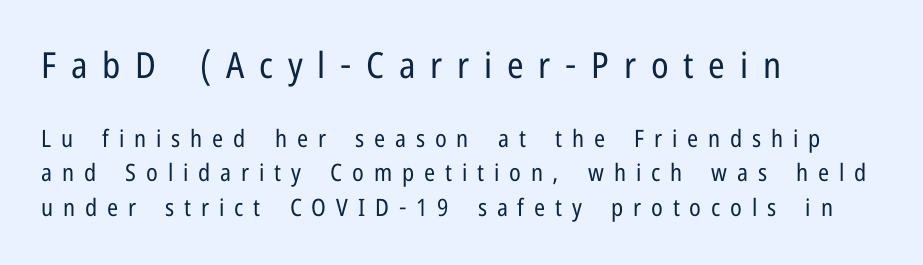
The image shows 36 px regular-weight, condensed sans-serif type, upright; set left-aligned, normal line spacing (1.44x), unusually wide letter spacing (+0.41 em), not underlined; the first (top) block is 1.5x larger; low stroke contrast and a medium x-height.
